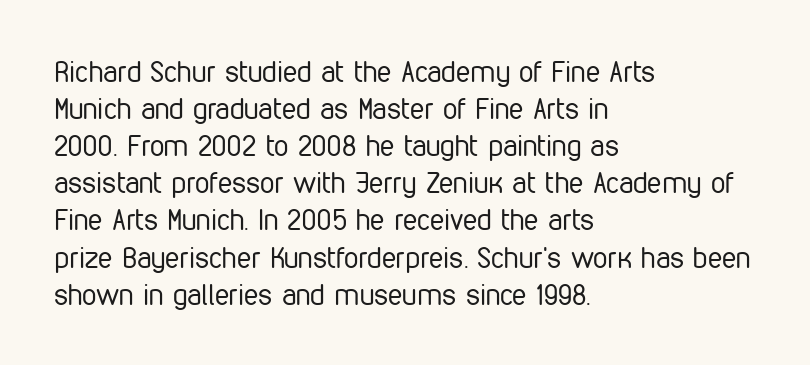
{"serif": "no", "italic": "no", "bold": "no", "weight": "regular", "width": "condensed", "stroke_contrast": "low", "x_height": "medium", "monospaced": "no", "underline": "no", "align": "left", "line_spacing": "normal", "line_spacing_ratio": 1.28, "letter_spacing": "normal", "letter_spacing_em": 0.0, "glyph_px": 29}
